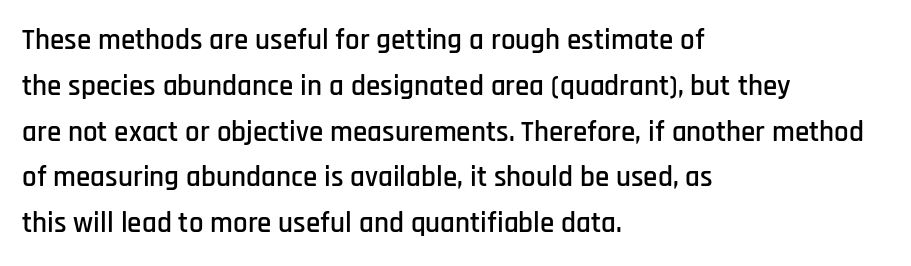
{"serif": "no", "italic": "no", "width": "condensed", "stroke_contrast": "low", "x_height": "large", "monospaced": "no", "underline": "no", "align": "left", "line_spacing": "normal", "line_spacing_ratio": 1.58, "letter_spacing": "normal", "letter_spacing_em": 0.0, "glyph_px": 29}
